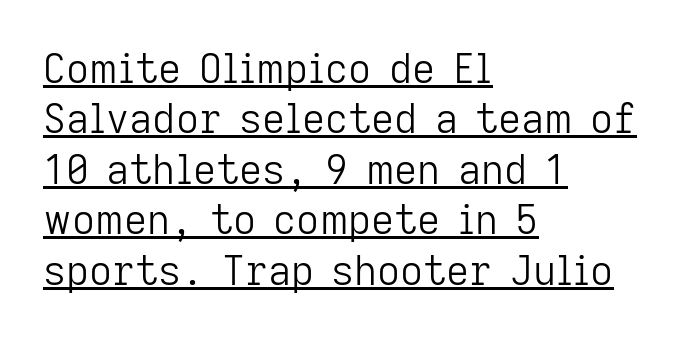
Q: Is the text bold? A: No.
Q: Is the text italic (slanted)? A: No, it is upright.
Q: Is the typeface a serif or a sans-serif typeface? A: Sans-serif.
Q: Is the text underlined? A: Yes.
Q: How is the paragraph aligned? A: Left-aligned.
Q: Is the spacing between letters normal or unusually wide? A: Normal.
Q: Is the spacing between lines tight, normal or loose? A: Normal.
Q: Width (condensed, normal, or wide)? A: Normal.
Q: Stroke contrast? A: Low.
Q: x-height? A: Medium.
Q: Monospaced? A: No.
